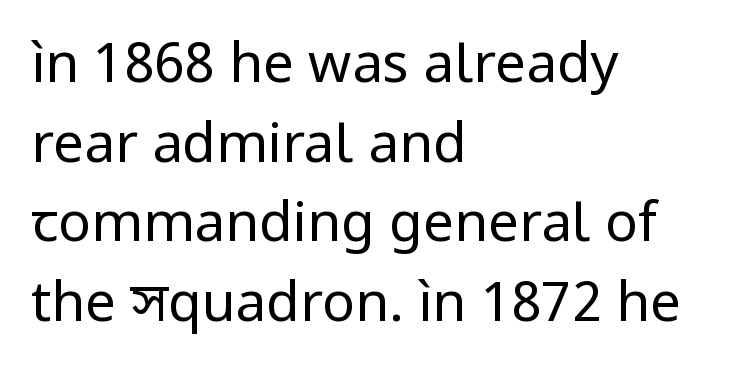
{"serif": "no", "italic": "no", "bold": "no", "weight": "regular", "width": "normal", "stroke_contrast": "low", "x_height": "medium", "monospaced": "no", "underline": "no", "align": "left", "line_spacing": "normal", "line_spacing_ratio": 1.45, "letter_spacing": "normal", "letter_spacing_em": 0.0, "glyph_px": 55}
